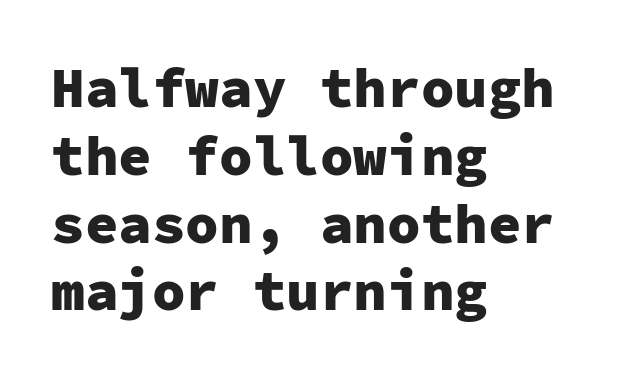
{"serif": "no", "italic": "no", "bold": "yes", "weight": "heavy", "width": "normal", "stroke_contrast": "low", "x_height": "medium", "monospaced": "yes", "underline": "no", "align": "left", "line_spacing_ratio": 1.21, "letter_spacing": "normal", "letter_spacing_em": 0.0, "glyph_px": 56}
